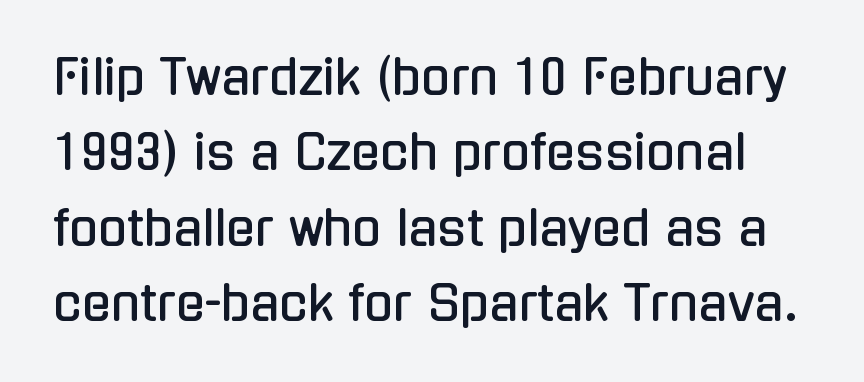
No word sits above an underline. This is the regular roman posture of the typeface. Leading matches the norm, producing a regular column. Characters follow at the spacing the type designer built in. The letters advance in unequal steps, a hallmark of proportional type.
